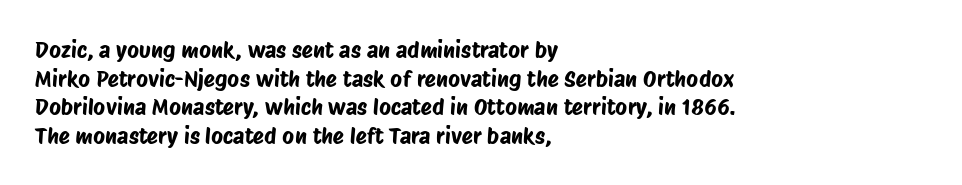
Compared with a centered layout, this one pins lines to the left instead. The glyphs are unaccompanied by any horizontal stroke below them. Letter spacing: default.
